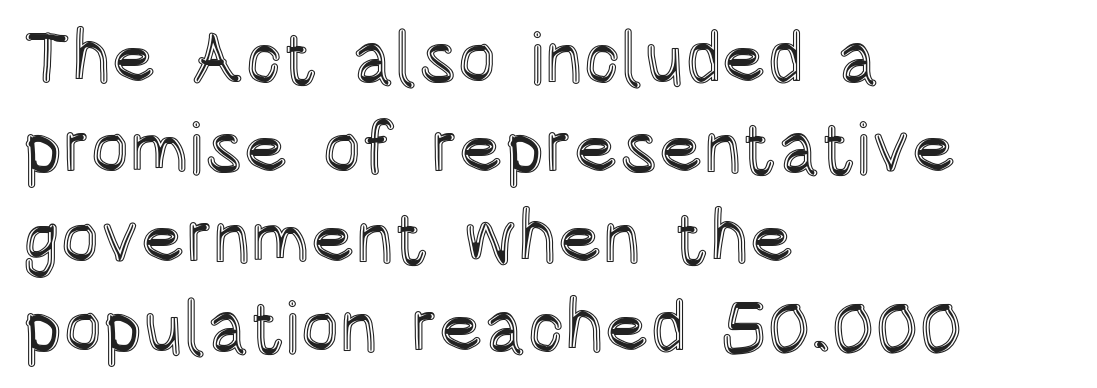
{"italic": "no", "width": "condensed", "x_height": "large", "monospaced": "no", "underline": "no", "align": "left", "line_spacing_ratio": 1.23, "letter_spacing": "normal", "letter_spacing_em": 0.0, "glyph_px": 73}
